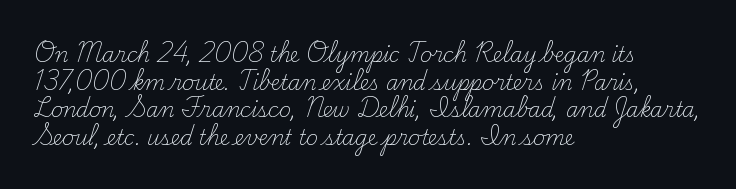
This rendering leaves character spacing at its baseline value. These lines stack with their left ends in a neat column. Reading down the column, the eye jumps a familiar distance to each next line. Stroke mass is kept to a normal reading level or below. No word sits above an underline.
